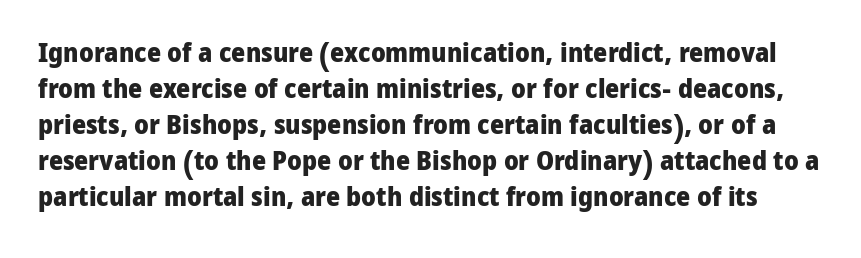
The image shows 27 px bold type, upright; set normal line spacing (1.33x), normal letter spacing, not underlined.
